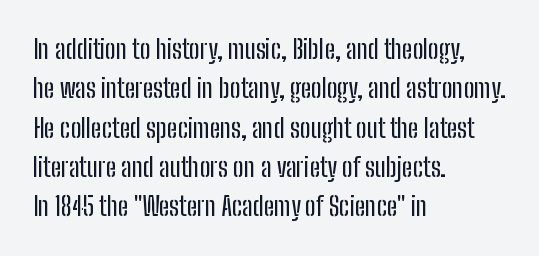
This rendering features lettering with no underline. Every row of glyphs begins at an identical x-position on the left. The leading is moderate, giving the passage an even texture. When letters stand straight like this, we call the style roman or upright.
